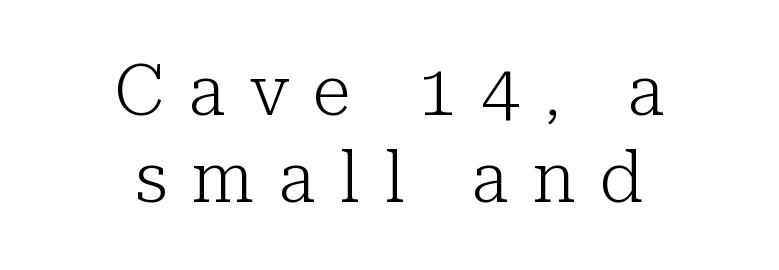
The image shows 71 px light serif type, upright; set centered, line spacing 1.23x, unusually wide letter spacing (+0.34 em), not underlined; low stroke contrast and a medium x-height.
